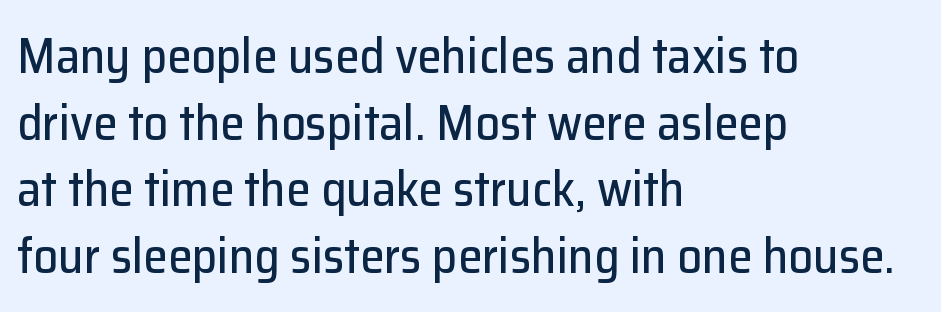
{"serif": "no", "italic": "no", "width": "normal", "stroke_contrast": "low", "x_height": "medium", "monospaced": "no", "underline": "no", "align": "left", "line_spacing": "normal", "line_spacing_ratio": 1.36, "letter_spacing": "normal", "letter_spacing_em": 0.0, "glyph_px": 49}
